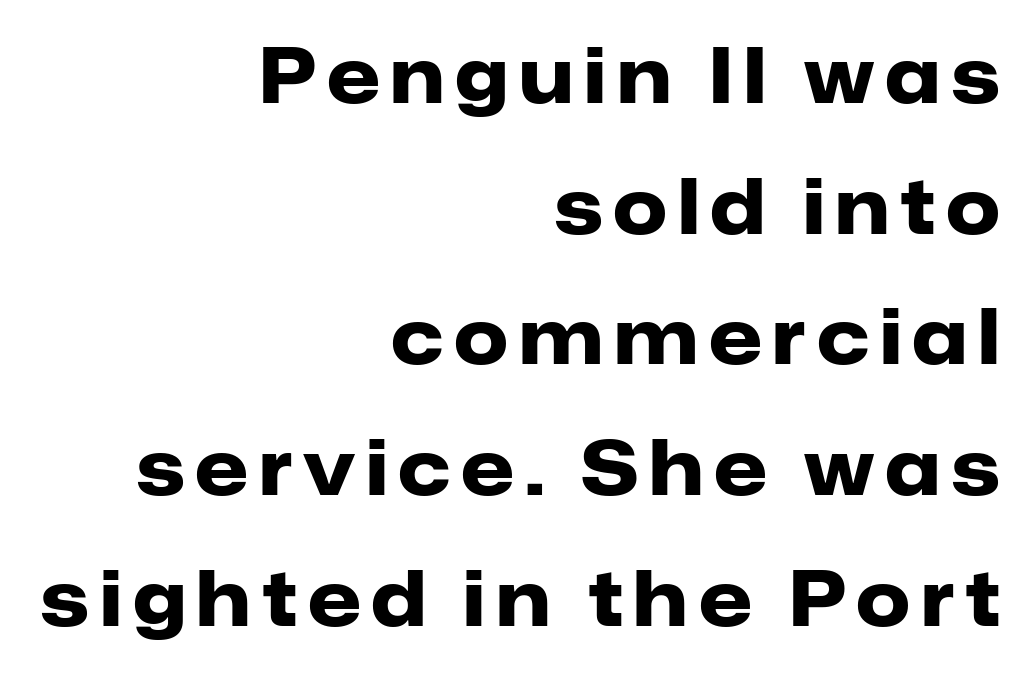
Q: Is the text bold? A: Yes.
Q: Is the text italic (slanted)? A: No, it is upright.
Q: Is the typeface a serif or a sans-serif typeface? A: Sans-serif.
Q: Is the text underlined? A: No.
Q: How is the paragraph aligned? A: Right-aligned.
Q: Width (condensed, normal, or wide)? A: Normal.
Q: Stroke contrast? A: Low.
Q: x-height? A: Medium.
Q: Monospaced? A: No.
